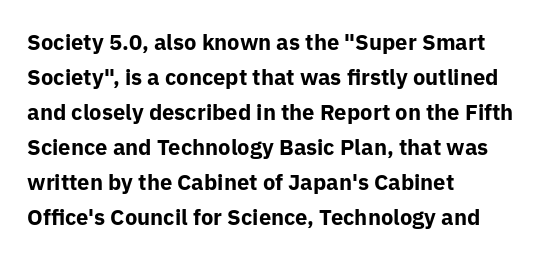
Horizontal bands of white between lines are of average thickness. The rendering keeps characters at their native spacing. Line beginnings align vertically; line endings do not. The font is running at its bold setting. No italicization has been applied; the sample stays upright.
